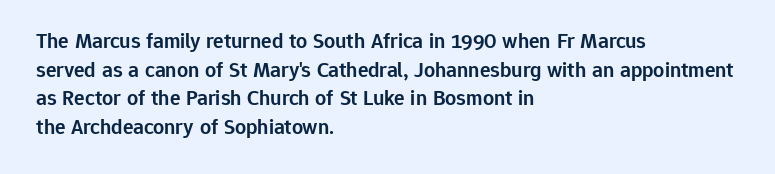
Q: Is the text bold? A: Semi-bold.
Q: Is the text italic (slanted)? A: No, it is upright.
Q: Is the text underlined? A: No.
Q: How is the paragraph aligned? A: Left-aligned.
Q: Is the spacing between letters normal or unusually wide? A: Normal.
Q: Is the spacing between lines tight, normal or loose? A: Normal.
